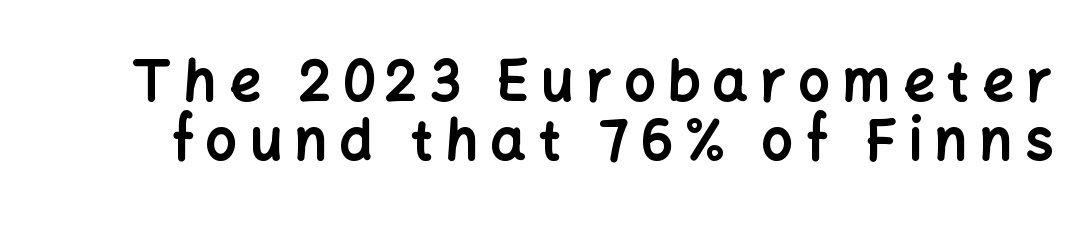
The image shows 55 px bold sans-serif type, upright; set tight line spacing (1.07x), unusually wide letter spacing (+0.23 em), not underlined; low stroke contrast and a medium x-height.
